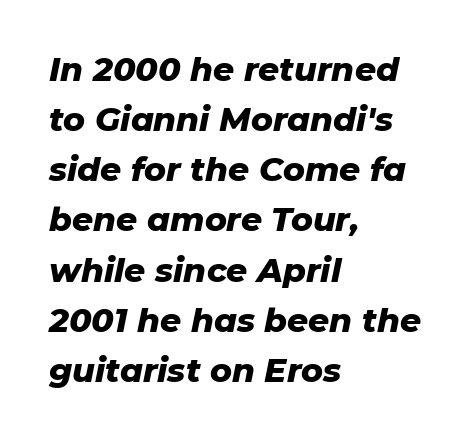
The image shows 33 px heavy type, italic (leaning right); set left-aligned, normal line spacing (1.52x), normal letter spacing, not underlined; low stroke contrast and a medium x-height.
